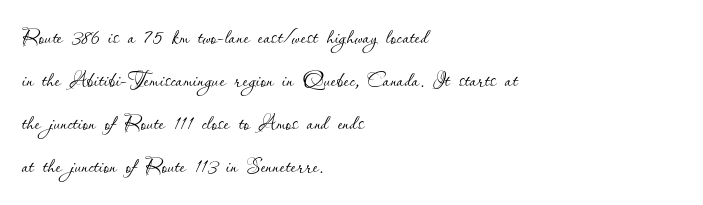
Normally led — the rows are evenly, conventionally spaced. Note the varied advance widths — an 'i' is clearly narrower than an 'm'. A quiet, ordinary-to-light weight characterises the typeface. These lines stack with their left ends in a neat column.
